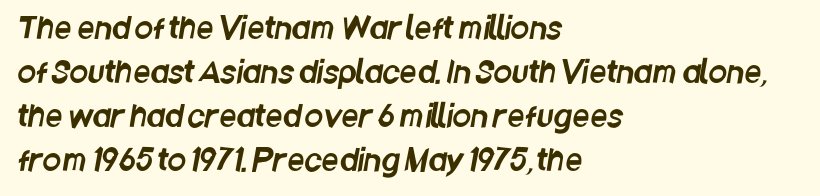
The image shows 30 px condensed sans-serif type; set left-aligned, normal line spacing (1.47x), normal letter spacing, not underlined; low stroke contrast and a large x-height.
